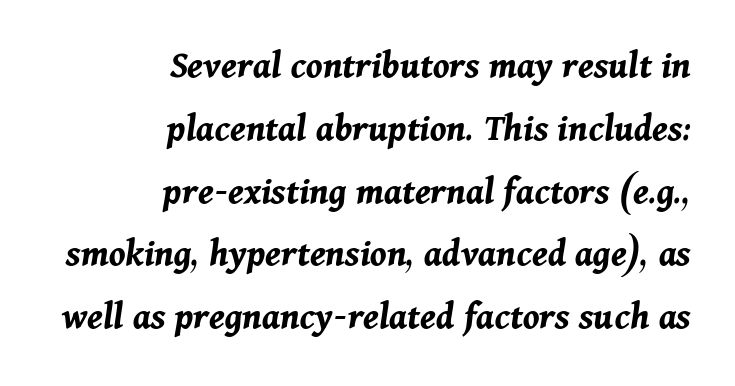
Q: Is the text bold? A: Yes.
Q: Is the text italic (slanted)? A: Yes, it leans right by about 11 degrees.
Q: Is the text underlined? A: No.
Q: How is the paragraph aligned? A: Right-aligned.
Q: Is the spacing between letters normal or unusually wide? A: Normal.
Q: Is the spacing between lines tight, normal or loose? A: Normal.
Q: Width (condensed, normal, or wide)? A: Normal.
Q: Stroke contrast? A: Medium.
Q: x-height? A: Medium.
Q: Monospaced? A: No.
